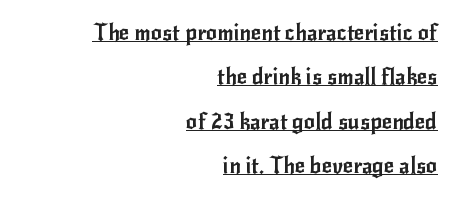
Q: Is the text italic (slanted)? A: No, it is upright.
Q: Is the text underlined? A: Yes.
Q: How is the paragraph aligned? A: Right-aligned.
Q: Is the spacing between letters normal or unusually wide? A: Normal.
Q: Is the spacing between lines tight, normal or loose? A: Loose.
